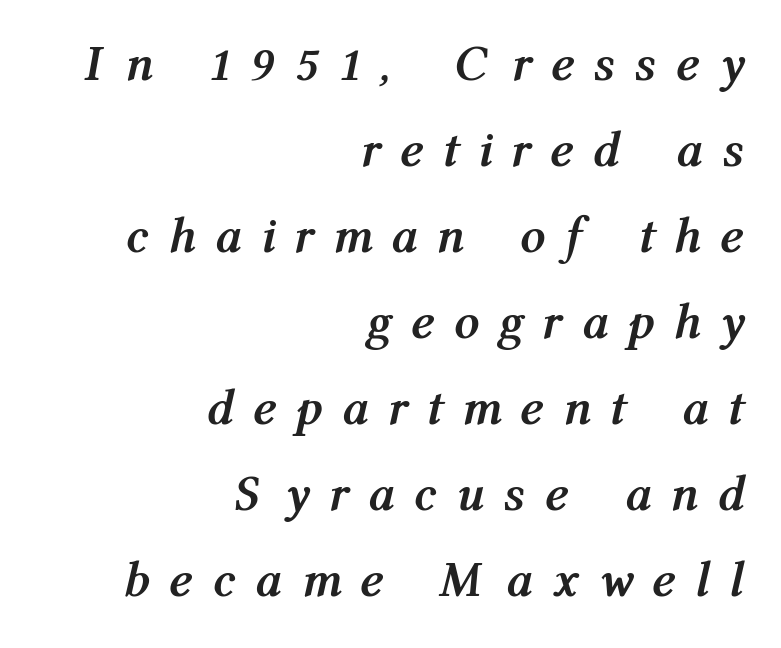
The letters are slanted; this is an italic face. Horizontal alignment here is rightward, an uncommon choice for prose. Each row of text sits above clean, open space. The passage shown is typed in a proportional face where columns would drift. Is the type bold? Yes — the strokes are clearly thick and heavy. Characters follow at a spacing far wider than the type designer built in.
